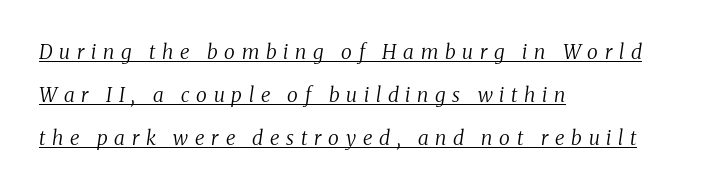
Q: Is the text bold? A: No.
Q: Is the text italic (slanted)? A: Yes, it leans right by about 8 degrees.
Q: Is the text underlined? A: Yes.
Q: How is the paragraph aligned? A: Left-aligned.
Q: Is the spacing between letters normal or unusually wide? A: Unusually wide.
Q: Is the spacing between lines tight, normal or loose? A: Loose.
